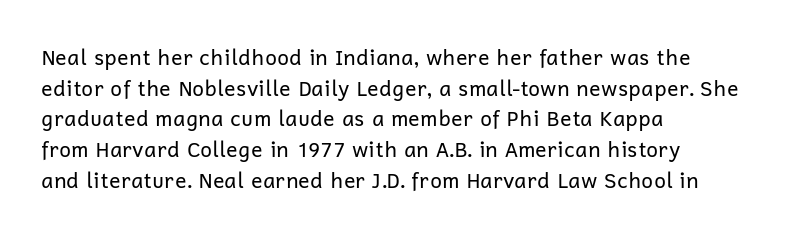
Q: Is the text bold? A: No.
Q: Is the text italic (slanted)? A: No, it is upright.
Q: Is the text underlined? A: No.
Q: How is the paragraph aligned? A: Left-aligned.
Q: Is the spacing between letters normal or unusually wide? A: Normal.
Q: Is the spacing between lines tight, normal or loose? A: Normal.
